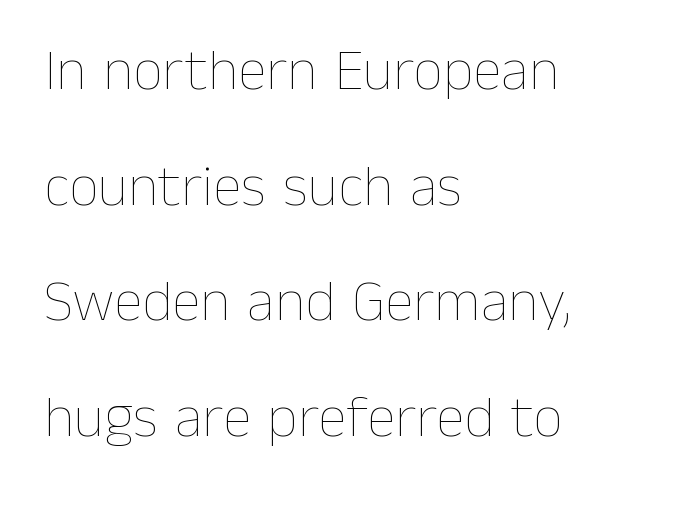
{"italic": "no", "bold": "no", "weight": "thin", "width": "normal", "stroke_contrast": "low", "x_height": "medium", "monospaced": "no", "underline": "no", "align": "left", "line_spacing": "loose", "line_spacing_ratio": 1.96, "letter_spacing": "normal", "letter_spacing_em": 0.0, "glyph_px": 59}
